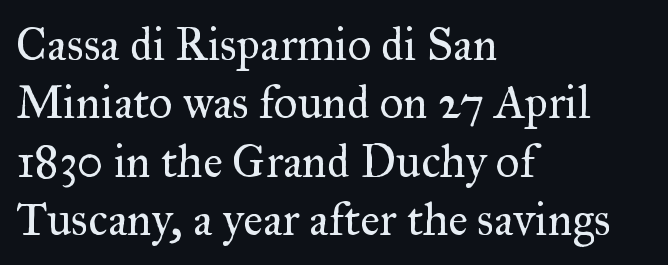
Every row of glyphs begins at an identical x-position on the left. Unmarked baselines from the first word to the last. No heavy texture on the line: the type isn't bold. Each word holds together tightly as a unit, with standard inter-letter gaps. The face used here is proportionally spaced, like ordinary book or web type.
